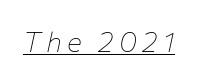
Q: Is the text bold? A: No.
Q: Is the text italic (slanted)? A: Yes, it leans right by about 12 degrees.
Q: Is the text underlined? A: Yes.
Q: Width (condensed, normal, or wide)? A: Normal.
Q: Stroke contrast? A: Low.
Q: x-height? A: Medium.
Q: Monospaced? A: No.
